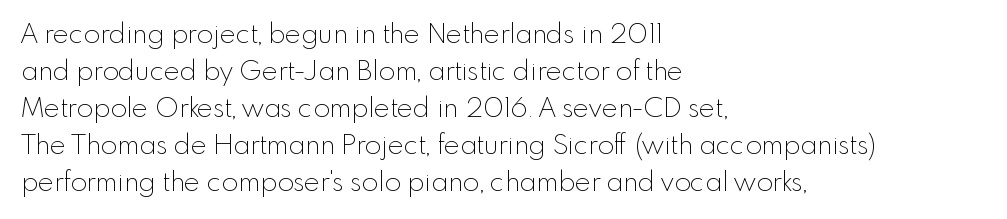
Reading down the block, your eye returns to a fixed left position each line. Tall strokes in this sample are plumb rather than angled. The rendering uses a moderate line-height, typical for paragraphs. This is not heavy type; no bold has been used. Any mark beneath the type? The region is blank. Each word holds together tightly as a unit, with standard inter-letter gaps.
